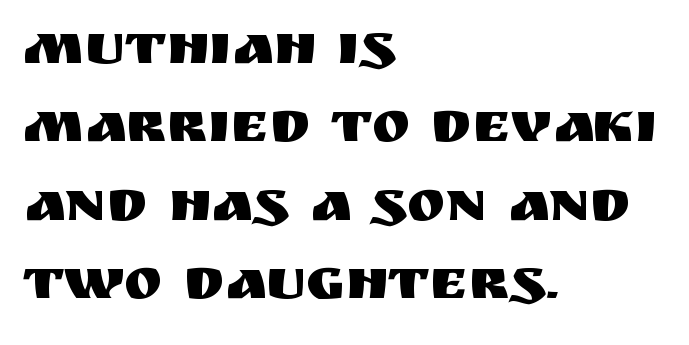
Q: Is the text italic (slanted)? A: No, it is upright.
Q: Is the typeface a serif or a sans-serif typeface? A: Sans-serif.
Q: Is the text underlined? A: No.
Q: How is the paragraph aligned? A: Left-aligned.
Q: Is the spacing between letters normal or unusually wide? A: Normal.
Q: Is the spacing between lines tight, normal or loose? A: Normal.
Q: Width (condensed, normal, or wide)? A: Normal.
Q: Stroke contrast? A: Medium.
Q: x-height? A: Large.
Q: Monospaced? A: No.
